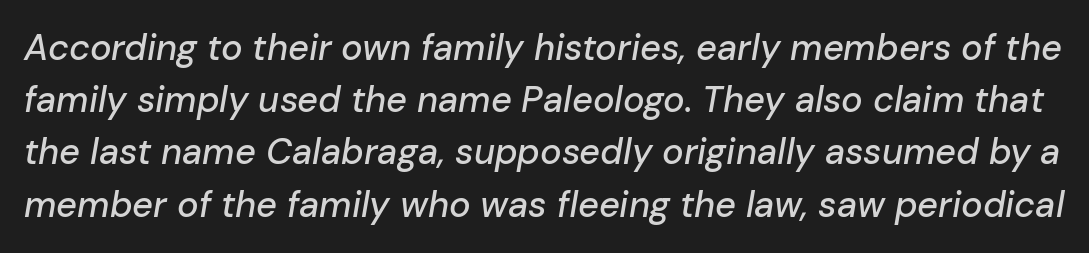
Q: Is the text italic (slanted)? A: Yes, it leans right by about 10 degrees.
Q: Is the text underlined? A: No.
Q: Is the spacing between letters normal or unusually wide? A: Normal.
Q: Is the spacing between lines tight, normal or loose? A: Normal.
Q: Width (condensed, normal, or wide)? A: Normal.
Q: Stroke contrast? A: Low.
Q: x-height? A: Medium.
Q: Monospaced? A: No.
